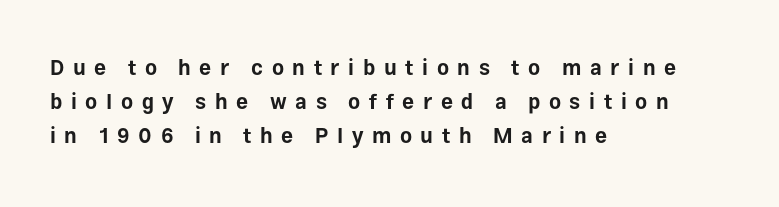
You can tell it's not italic because the verticals are truly vertical. Type without underlining. Plenty of ink on the page — the face is bold. Caption: multi-line text, flush left, ragged right.
